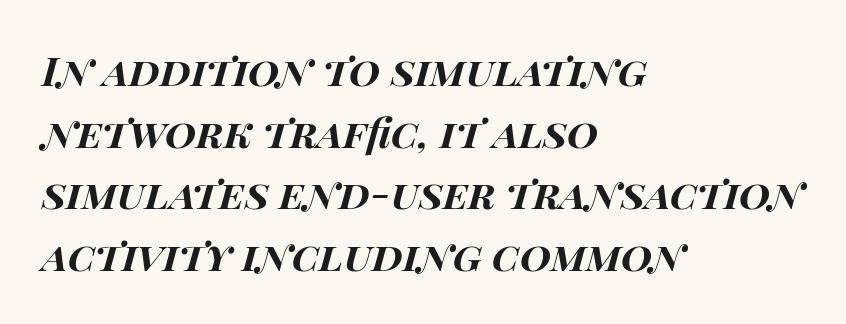
Q: Is the text bold? A: Yes.
Q: Is the text italic (slanted)? A: Yes, it leans right by about 14 degrees.
Q: Is the text underlined? A: No.
Q: How is the paragraph aligned? A: Left-aligned.
Q: Is the spacing between letters normal or unusually wide? A: Normal.
Q: Is the spacing between lines tight, normal or loose? A: Normal.
Q: Width (condensed, normal, or wide)? A: Wide.
Q: Stroke contrast? A: High.
Q: x-height? A: Large.
Q: Monospaced? A: No.
